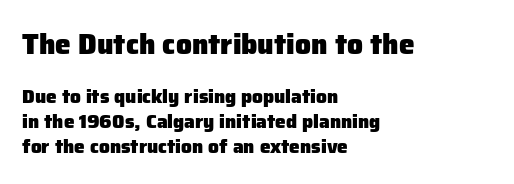
The image shows 28 px heavy sans-serif type, upright; set left-aligned, normal line spacing (1.31x), normal letter spacing, not underlined; the first (top) block is 1.47x larger; low stroke contrast and a medium x-height.
